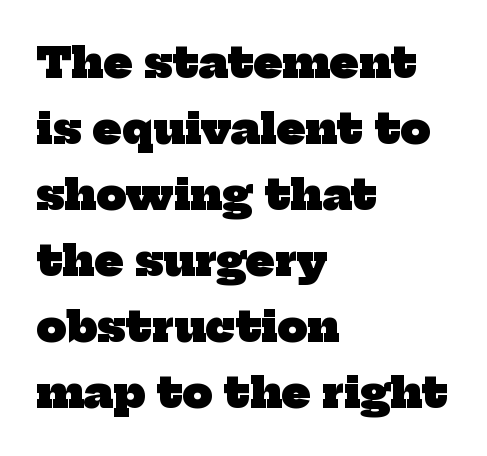
{"serif": "yes", "bold": "yes", "weight": "heavy", "width": "normal", "stroke_contrast": "low", "x_height": "medium", "monospaced": "no", "underline": "no", "align": "left", "line_spacing": "normal", "line_spacing_ratio": 1.57, "letter_spacing": "normal", "letter_spacing_em": 0.0, "glyph_px": 42}
